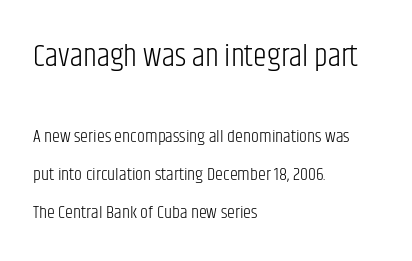
Q: Is the text bold? A: No.
Q: Is the text italic (slanted)? A: No, it is upright.
Q: Is the typeface a serif or a sans-serif typeface? A: Sans-serif.
Q: Is the text underlined? A: No.
Q: How is the paragraph aligned? A: Left-aligned.
Q: Is the spacing between letters normal or unusually wide? A: Normal.
Q: Is the spacing between lines tight, normal or loose? A: Loose.
Q: Which block of text is set in a larger size, the first (top) or the second (bottom)? A: The first (top) one.
Q: Width (condensed, normal, or wide)? A: Condensed.
Q: Stroke contrast? A: Low.
Q: x-height? A: Large.
Q: Monospaced? A: No.
